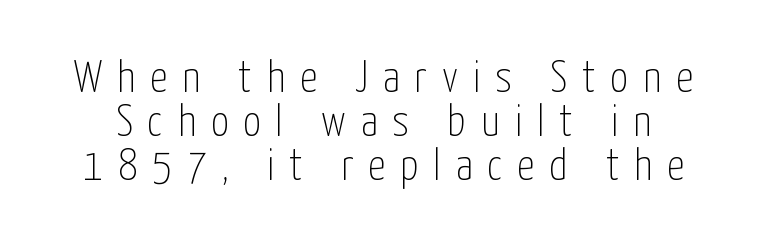
The image shows 44 px thin, condensed sans-serif type, upright; set tight line spacing (1.0x), unusually wide letter spacing (+0.34 em), not underlined; low stroke contrast and a medium x-height.
